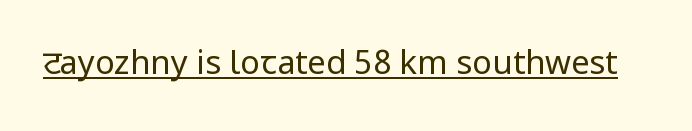
Q: Is the text bold? A: No.
Q: Is the text italic (slanted)? A: No, it is upright.
Q: Is the typeface a serif or a sans-serif typeface? A: Sans-serif.
Q: Is the text underlined? A: Yes.
Q: Is the spacing between letters normal or unusually wide? A: Normal.
Q: Width (condensed, normal, or wide)? A: Condensed.
Q: Stroke contrast? A: Low.
